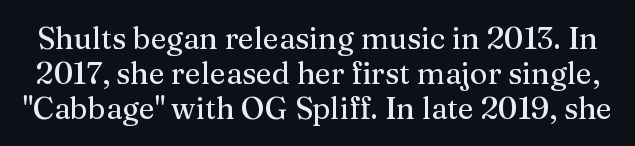
Is this a fixed-width face? No — the glyphs have proportional, varying widths. The letters stand straight up with perfectly vertical stems. Clear beneath every line of the passage. Unlike a clean sans, this face finishes its strokes with serifs. The face used here is rendered with its standard letterfit.
